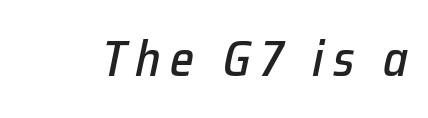
{"italic": "yes", "lean": "right", "slant_degrees": 12, "width": "normal", "stroke_contrast": "low", "x_height": "medium", "monospaced": "no", "underline": "no", "glyph_px": 49}
